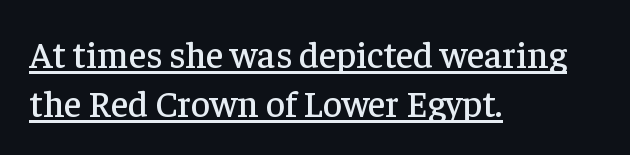
Quick note: interline space is typical. Varying glyph widths throughout — classic text-font behaviour. In terms of letterform style, serifs are clearly present. Spacing between characters is what you'd get straight out of the box. The passage is arranged the way most books set body copy — flush left.
